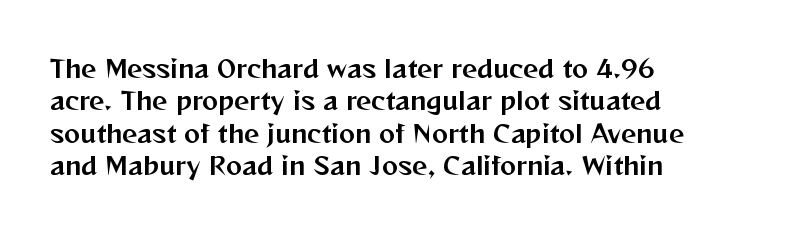
The image shows 24 px text type, upright; set left-aligned, normal line spacing (1.35x), normal letter spacing, not underlined.
